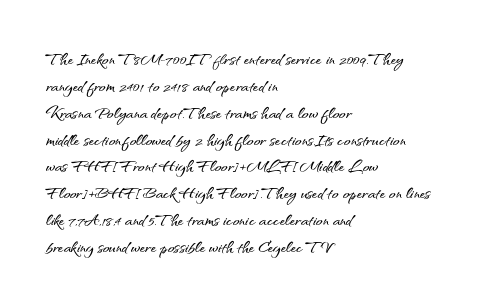
Is the block centered? No — it sits flush against the left margin. Beneath every word, the page is bare. What stands out about the letter spacing? Nothing — it is the standard amount.
